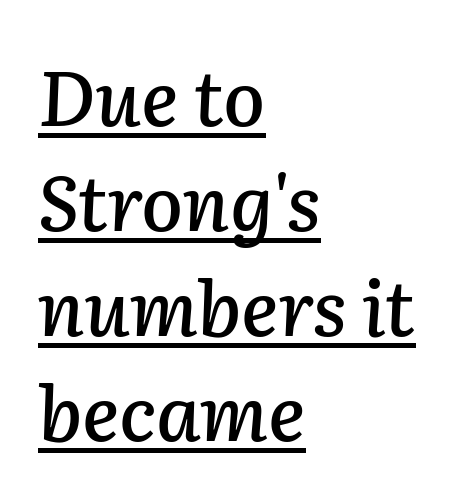
Q: Is the text italic (slanted)? A: Yes, it leans right by about 2 degrees.
Q: Is the text underlined? A: Yes.
Q: How is the paragraph aligned? A: Left-aligned.
Q: Is the spacing between letters normal or unusually wide? A: Normal.
Q: Is the spacing between lines tight, normal or loose? A: Normal.
Q: Width (condensed, normal, or wide)? A: Normal.
Q: Stroke contrast? A: Low.
Q: x-height? A: Medium.
Q: Monospaced? A: No.
